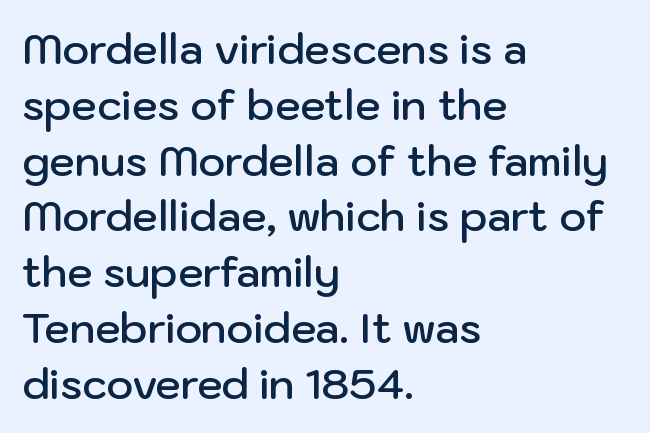
The image shows 41 px semibold sans-serif type, upright; set left-aligned, normal line spacing (1.36x), normal letter spacing, not underlined; low stroke contrast and a medium x-height.
